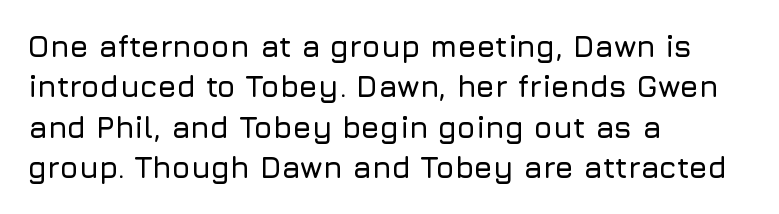
{"serif": "no", "italic": "no", "width": "normal", "stroke_contrast": "low", "x_height": "medium", "monospaced": "no", "underline": "no", "align": "left", "line_spacing": "normal", "line_spacing_ratio": 1.35, "letter_spacing": "normal", "letter_spacing_em": 0.0, "glyph_px": 30}
